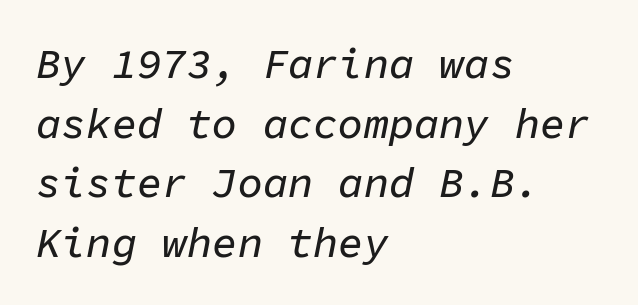
{"italic": "yes", "lean": "right", "slant_degrees": 11, "width": "normal", "stroke_contrast": "low", "x_height": "medium", "monospaced": "yes", "underline": "no", "align": "left", "line_spacing": "normal", "line_spacing_ratio": 1.42, "letter_spacing": "normal", "letter_spacing_em": 0.0, "glyph_px": 42}
